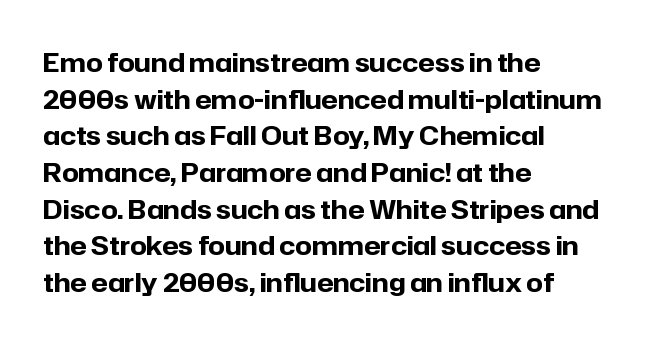
The image shows 26 px bold type, upright; set left-aligned, normal line spacing (1.41x), normal letter spacing, not underlined.
